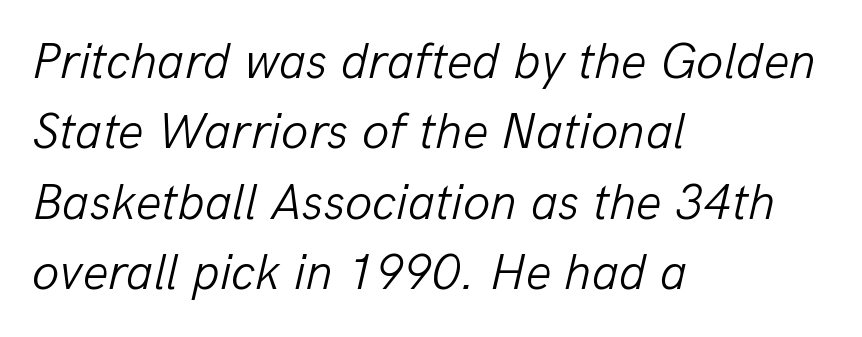
Where is the straight margin? On the left. This sample has the flowing, uneven cadence of proportional lettering. Letters rest on an invisible, unmarked baseline. Vertical stems look standard width or narrower in stroke. Students, observe: this is what conventionally led text looks like.
